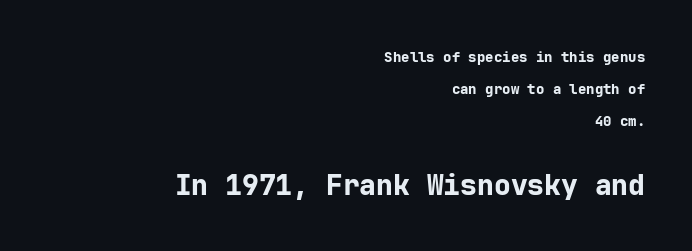
Q: Is the text bold? A: Yes.
Q: Is the text italic (slanted)? A: No, it is upright.
Q: Is the typeface a serif or a sans-serif typeface? A: Sans-serif.
Q: Is the text underlined? A: No.
Q: How is the paragraph aligned? A: Right-aligned.
Q: Is the spacing between letters normal or unusually wide? A: Normal.
Q: Is the spacing between lines tight, normal or loose? A: Loose.
Q: Which block of text is set in a larger size, the first (top) or the second (bottom)? A: The second (bottom) one.
Q: Width (condensed, normal, or wide)? A: Normal.
Q: Stroke contrast? A: Low.
Q: x-height? A: Medium.
